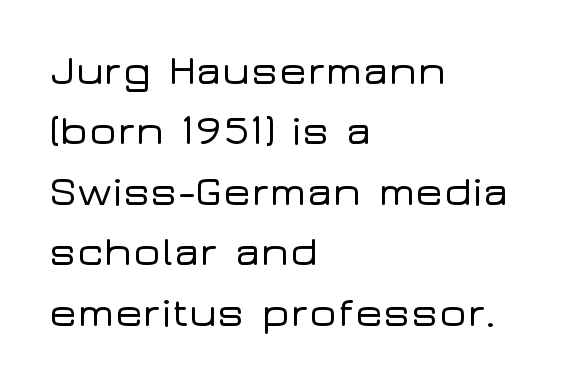
The leading is moderate, giving the passage an even texture. A sans-serif font was chosen for this passage. Between one letter and the next there's only the usual sliver of space. Think of a printed novel: that variable character pitch is what you see here. The string is rendered with underlining switched off.
